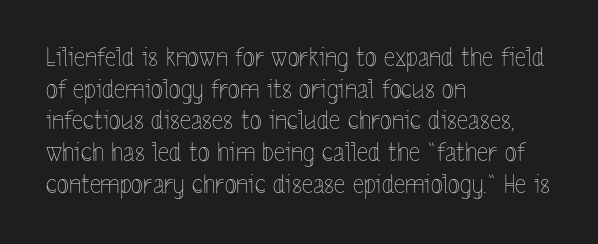
Q: Is the text bold? A: No.
Q: Is the text italic (slanted)? A: No, it is upright.
Q: Is the text underlined? A: No.
Q: How is the paragraph aligned? A: Left-aligned.
Q: Is the spacing between letters normal or unusually wide? A: Normal.
Q: Is the spacing between lines tight, normal or loose? A: Normal.
